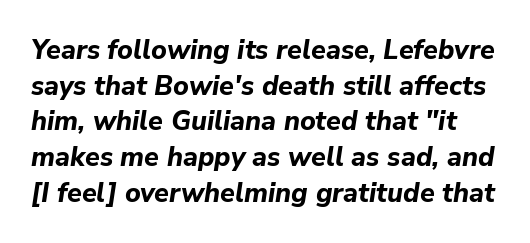
Q: Is the text bold? A: Yes.
Q: Is the text italic (slanted)? A: Yes, it leans right by about 9 degrees.
Q: Is the text underlined? A: No.
Q: Is the spacing between letters normal or unusually wide? A: Normal.
Q: Is the spacing between lines tight, normal or loose? A: Normal.
